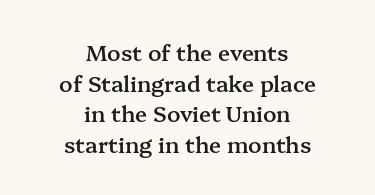
This is the in-between weight designers call semibold or demi. The lines sit at an ordinary, default distance from one another. The passage shown has conventional tracking throughout. Is the block centered? Yes — each line is placed symmetrically about the middle. The foot of each line stays bare and open. If you drew a line through each stem, it would be perfectly vertical.
